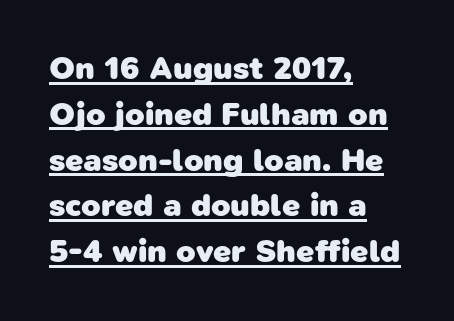
Does the type have serifs? No, each stem ends abruptly. The typesetter chose a ragged-right arrangement here. Caption: lettering with a line underneath. Do the characters align in a grid? No, the font is proportional. The leading is moderate, giving the passage an even texture. Students, note that the glyphs here touch the page at normal intervals.
